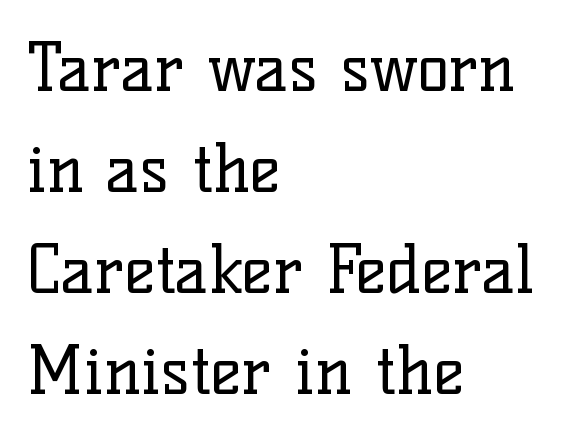
A typesetter would call this leading conventional body-copy spacing. Nobody touched the tracking dial on this one. Here the designer chose a conventional face with non-uniform glyph widths. Line starts are locked; line ends wander. Italic? Not at all — the glyphs are vertical. Note: serifs present on the glyphs.
